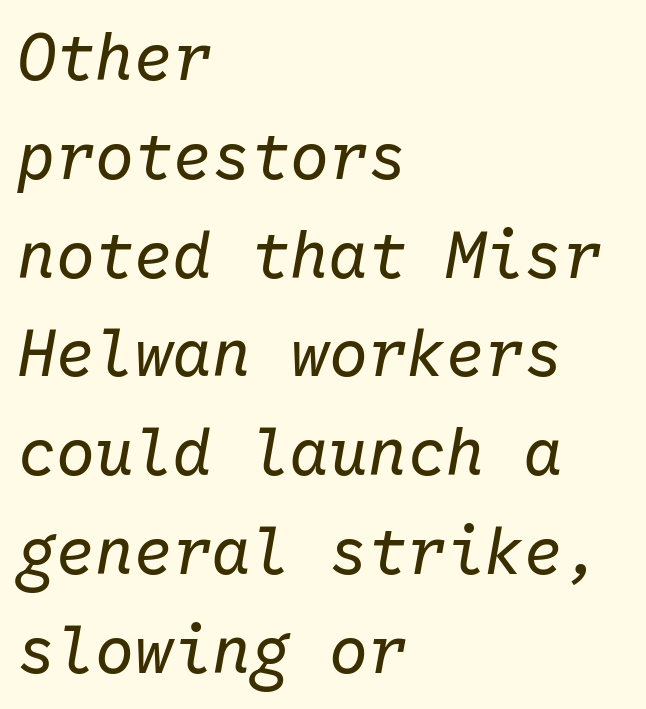
{"italic": "yes", "lean": "right", "slant_degrees": 10, "bold": "no", "weight": "regular", "width": "normal", "stroke_contrast": "low", "x_height": "medium", "monospaced": "yes", "underline": "no", "align": "left", "line_spacing": "normal", "line_spacing_ratio": 1.52, "letter_spacing": "normal", "letter_spacing_em": 0.0, "glyph_px": 65}
